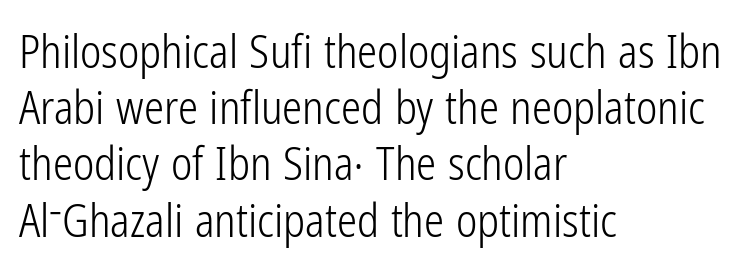
Is the stroke heavy? The answer is a plain regular-or-lighter. Here the designer chose a conventional face with non-uniform glyph widths. Look at the bottom of the vertical strokes: they stop flat, with no serifs. A typesetter would call this leading conventional body-copy spacing. The axis of the letterforms is exactly vertical. This rendering uses left alignment, leaving the right contour irregular.
